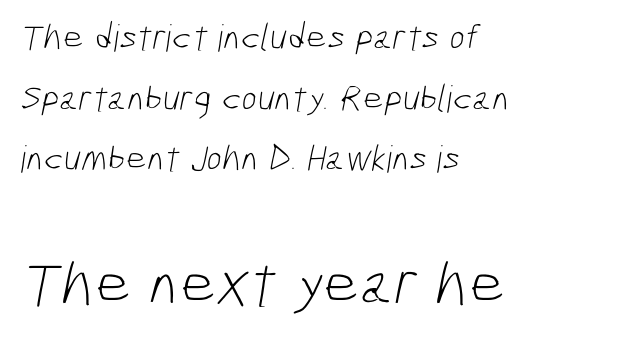
Q: Is the text bold? A: No.
Q: Is the typeface a serif or a sans-serif typeface? A: Sans-serif.
Q: Is the text underlined? A: No.
Q: How is the paragraph aligned? A: Left-aligned.
Q: Is the spacing between letters normal or unusually wide? A: Normal.
Q: Is the spacing between lines tight, normal or loose? A: Normal.
Q: Which block of text is set in a larger size, the first (top) or the second (bottom)? A: The second (bottom) one.
Q: Width (condensed, normal, or wide)? A: Condensed.
Q: Stroke contrast? A: Low.
Q: x-height? A: Medium.
Q: Monospaced? A: No.
